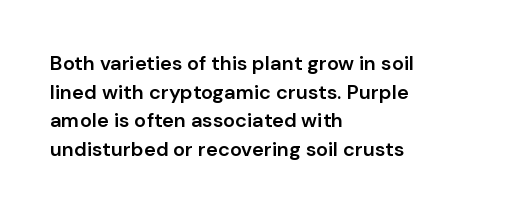
The type sits square on the baseline with zero lean. The lines are quadded left. Is the letter spacing exaggerated? No — it looks like the ordinary default. The designer left line spacing at the default. A bit beefed up — I'd call it semibold rather than bold. Underlining? Definitely not there.
